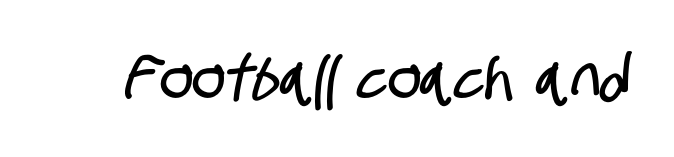
Nobody drew a line under any word here. Note the varied advance widths — an 'i' is clearly narrower than an 'm'. The glyphs in this specimen are sans serif. You could call the tracking neutral — neither tight nor loose.
